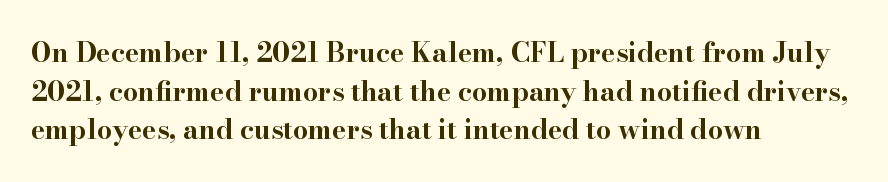
{"italic": "no", "bold": "yes", "underline": "no", "align": "left", "line_spacing": "normal", "line_spacing_ratio": 1.43, "letter_spacing": "normal", "letter_spacing_em": 0.0, "glyph_px": 27}
